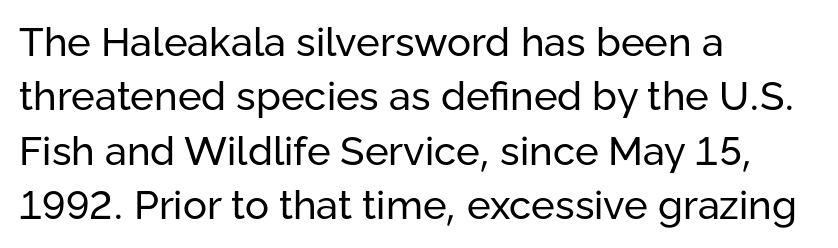
Q: Is the text bold? A: No.
Q: Is the text italic (slanted)? A: No, it is upright.
Q: Is the typeface a serif or a sans-serif typeface? A: Sans-serif.
Q: Is the text underlined? A: No.
Q: How is the paragraph aligned? A: Left-aligned.
Q: Is the spacing between letters normal or unusually wide? A: Normal.
Q: Is the spacing between lines tight, normal or loose? A: Normal.
Q: Width (condensed, normal, or wide)? A: Normal.
Q: Stroke contrast? A: Low.
Q: x-height? A: Medium.
Q: Monospaced? A: No.
